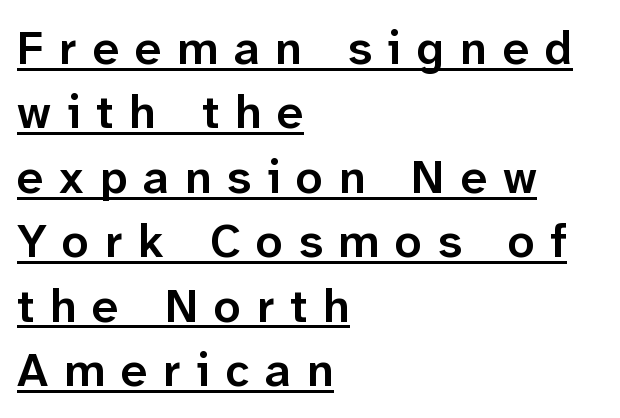
The image shows 47 px semibold sans-serif type, upright; set left-aligned, normal line spacing (1.37x), unusually wide letter spacing (+0.34 em), underlined; low stroke contrast and a medium x-height.
